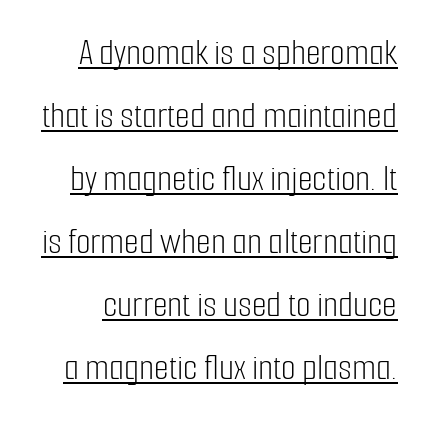
Q: Is the text bold? A: No.
Q: Is the text italic (slanted)? A: No, it is upright.
Q: Is the typeface a serif or a sans-serif typeface? A: Sans-serif.
Q: Is the text underlined? A: Yes.
Q: Is the spacing between letters normal or unusually wide? A: Normal.
Q: Is the spacing between lines tight, normal or loose? A: Normal.
Q: Width (condensed, normal, or wide)? A: Condensed.
Q: Stroke contrast? A: Low.
Q: x-height? A: Medium.
Q: Monospaced? A: No.
